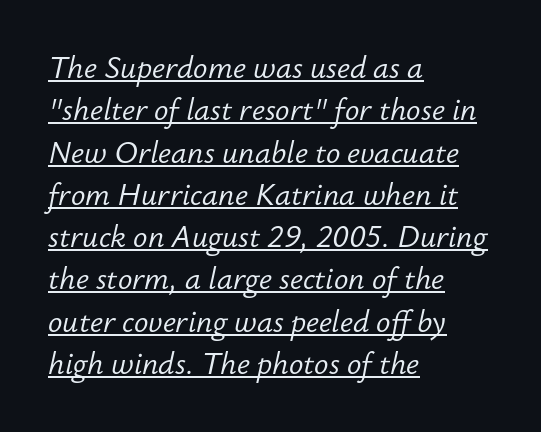
{"italic": "yes", "lean": "right", "slant_degrees": 12, "bold": "no", "weight": "light", "width": "normal", "stroke_contrast": "low", "x_height": "small", "monospaced": "no", "underline": "yes", "align": "left", "line_spacing": "normal", "line_spacing_ratio": 1.41, "letter_spacing": "normal", "letter_spacing_em": 0.0, "glyph_px": 30}
